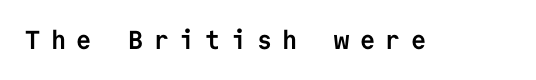
Q: Is the text bold? A: Yes.
Q: Is the text italic (slanted)? A: No, it is upright.
Q: Is the text underlined? A: No.
Q: Is the spacing between letters normal or unusually wide? A: Unusually wide.
